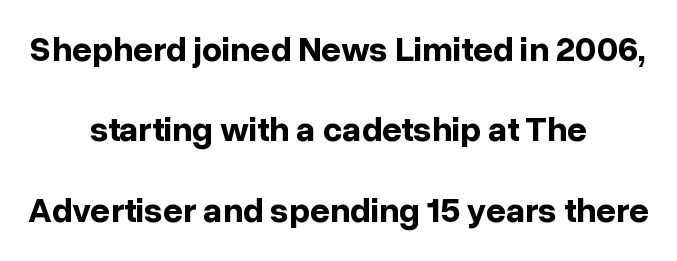
The image shows 35 px bold sans-serif type, upright; set centered, loose line spacing (2.3x), normal letter spacing, not underlined; low stroke contrast and a medium x-height.
